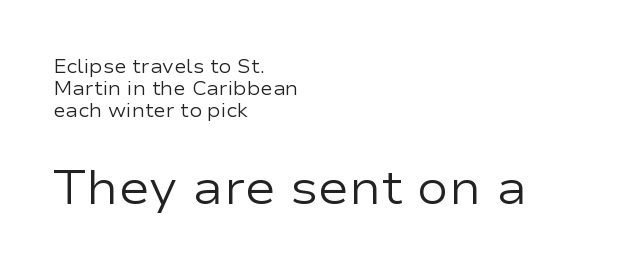
Compared with typical paragraphs, the rows here are closer together. Each row of text sits above clean, open space. Bold? No — there's no thickening of the strokes. The typeface chosen for these lines omits serifs. The setting favours the left margin, as ordinary paragraphs usually do. Varying glyph widths throughout — classic text-font behaviour.
